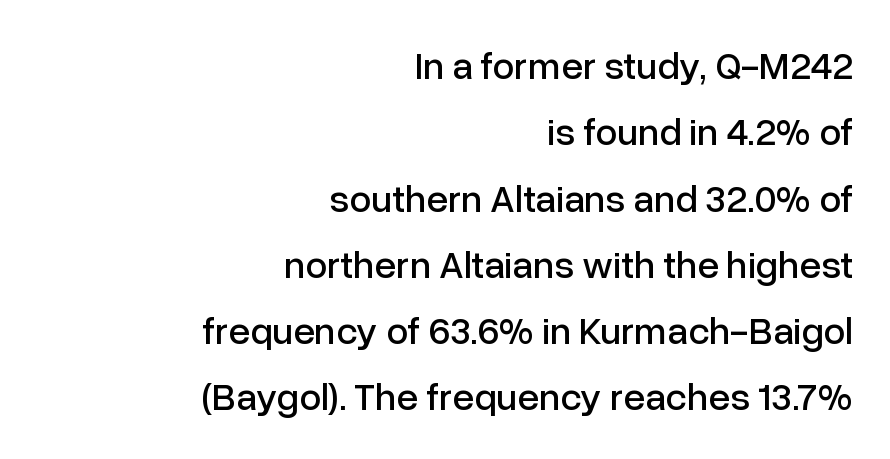
Rule under the text: the space is simply empty. This rendering leaves character spacing at its baseline value. Note the varied advance widths — an 'i' is clearly narrower than an 'm'. A flush-right, rag-left setting is used for this passage. Regular leading. This is roman type, the default non-slanted kind.
